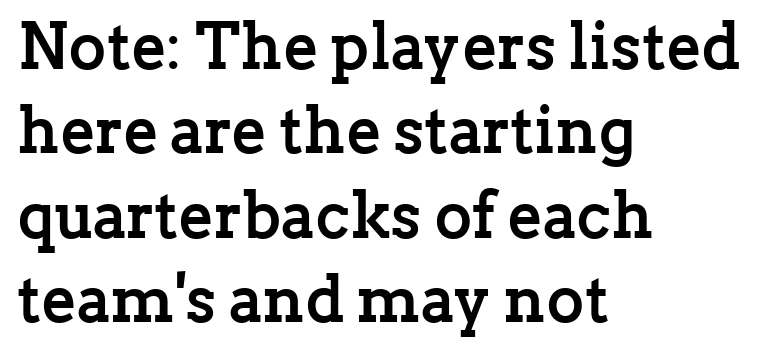
{"serif": "yes", "italic": "no", "bold": "yes", "weight": "semibold", "width": "normal", "stroke_contrast": "low", "x_height": "medium", "monospaced": "no", "underline": "no", "align": "left", "line_spacing": "normal", "line_spacing_ratio": 1.3, "letter_spacing": "normal", "letter_spacing_em": 0.0, "glyph_px": 65}
